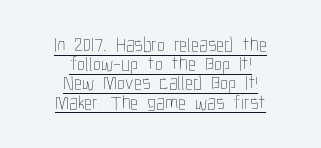
{"italic": "no", "bold": "no", "underline": "yes", "align": "center", "line_spacing": "tight", "line_spacing_ratio": 0.96, "letter_spacing": "normal", "letter_spacing_em": 0.0, "glyph_px": 20}
